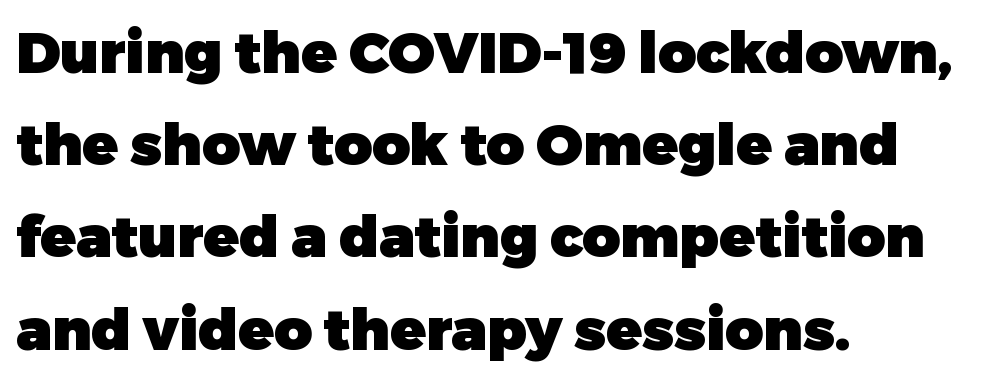
The image shows 58 px heavy sans-serif type, upright; set left-aligned, normal line spacing (1.59x), normal letter spacing, not underlined; low stroke contrast and a medium x-height.
